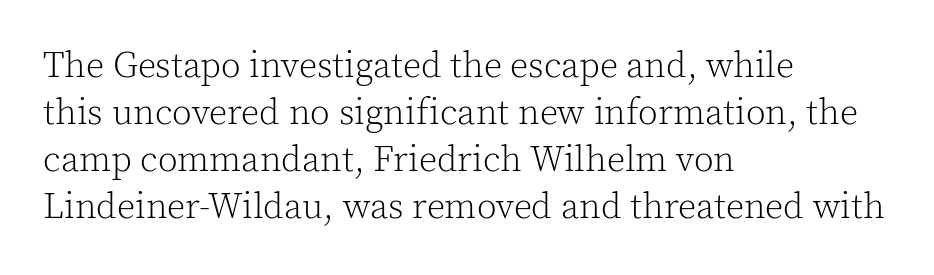
The image shows 36 px light serif type, upright; set left-aligned, normal line spacing (1.31x), normal letter spacing, not underlined; a medium x-height.
